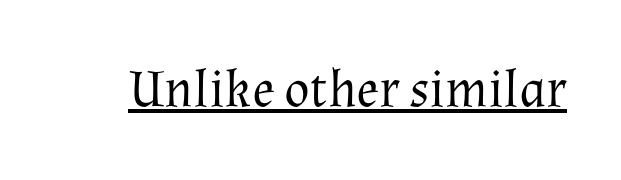
{"serif": "yes", "italic": "no", "bold": "no", "weight": "regular", "width": "normal", "stroke_contrast": "medium", "x_height": "medium", "monospaced": "no", "underline": "yes", "letter_spacing": "normal", "letter_spacing_em": 0.0, "glyph_px": 53}
